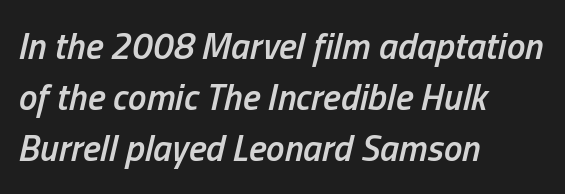
{"italic": "yes", "lean": "right", "slant_degrees": 13, "bold": "semi", "weight": "semibold", "width": "condensed", "stroke_contrast": "low", "x_height": "medium", "monospaced": "no", "underline": "no", "align": "left", "line_spacing": "normal", "line_spacing_ratio": 1.38, "letter_spacing": "normal", "letter_spacing_em": 0.0, "glyph_px": 37}
